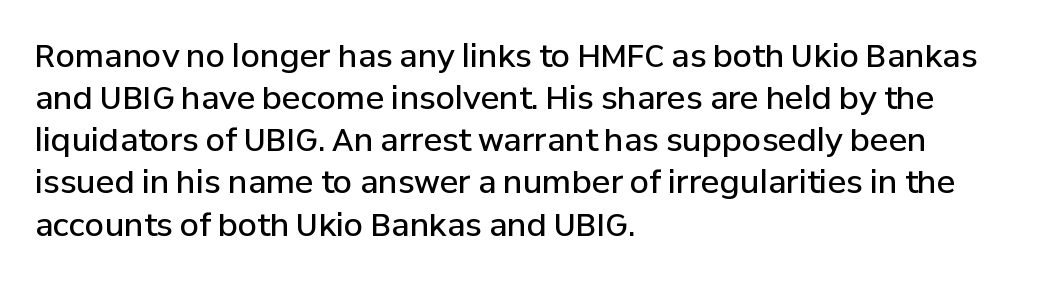
{"serif": "no", "italic": "no", "bold": "semi", "weight": "semibold", "width": "normal", "stroke_contrast": "low", "x_height": "medium", "monospaced": "no", "underline": "no", "align": "left", "line_spacing": "normal", "line_spacing_ratio": 1.36, "letter_spacing": "normal", "letter_spacing_em": 0.0, "glyph_px": 31}
